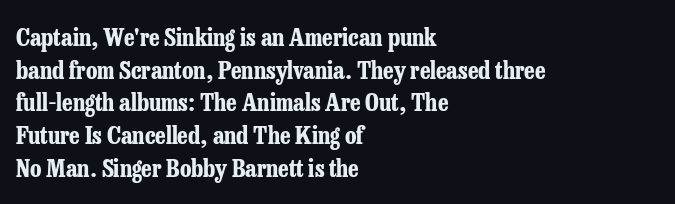
Q: Is the text bold? A: Yes.
Q: Is the text italic (slanted)? A: No, it is upright.
Q: Is the text underlined? A: No.
Q: How is the paragraph aligned? A: Left-aligned.
Q: Is the spacing between letters normal or unusually wide? A: Normal.
Q: Is the spacing between lines tight, normal or loose? A: Normal.
